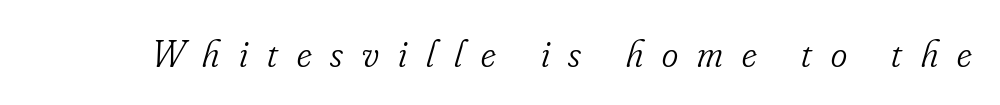
The image shows 39 px light, condensed serif type, italic (leaning right); set unusually wide letter spacing (+0.49 em), not underlined; low stroke contrast and a small x-height.
